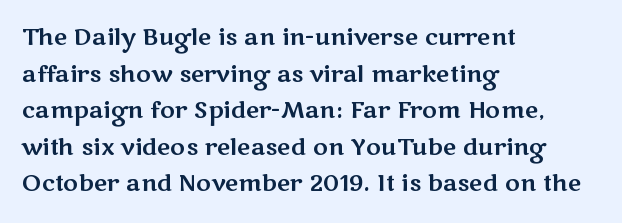
Rendered with straight, roman letterforms. Notice how the passage keeps a crisp vertical edge on the left only. A typesetter would call this leading conventional body-copy spacing. Is the letter spacing exaggerated? No — it looks like the ordinary default.
